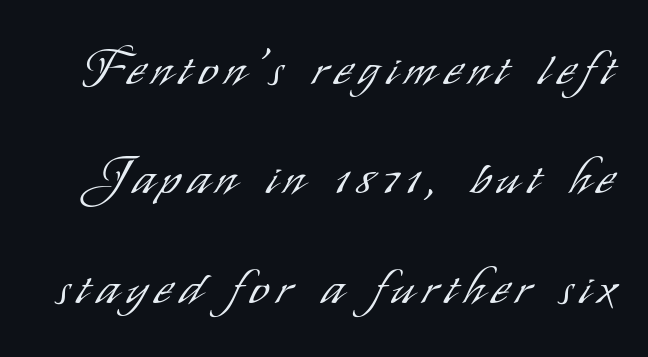
{"serif": "no", "bold": "no", "weight": "light", "width": "condensed", "stroke_contrast": "low", "x_height": "small", "monospaced": "no", "underline": "no", "line_spacing": "loose", "line_spacing_ratio": 2.23, "glyph_px": 49}
